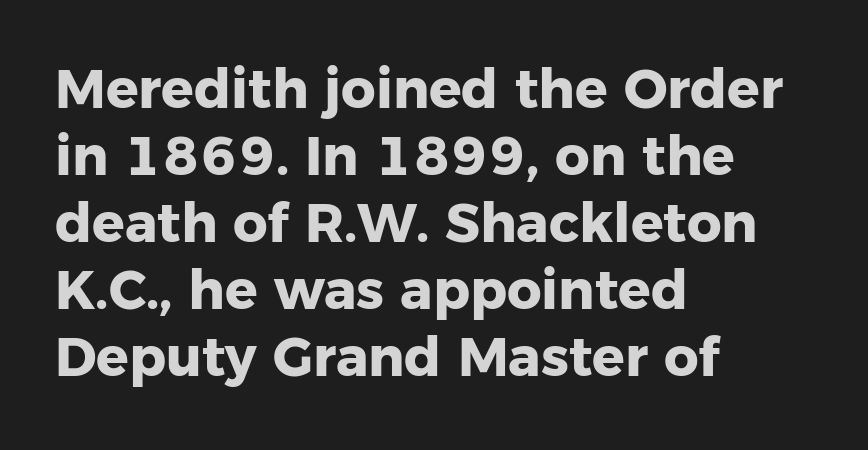
The ragged edge is on the right, which tells us the setting is flush left. A sans-serif font was chosen for this passage. Upright lettering throughout. Between one letter and the next there's only the usual sliver of space. Heavy-handed strokes throughout: this text is bold.
